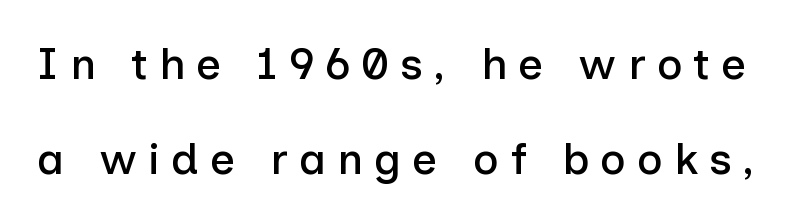
{"serif": "no", "italic": "no", "width": "normal", "stroke_contrast": "low", "x_height": "medium", "monospaced": "no", "underline": "no", "line_spacing": "loose", "line_spacing_ratio": 2.15, "letter_spacing": "wide", "letter_spacing_em": 0.25, "glyph_px": 44}
